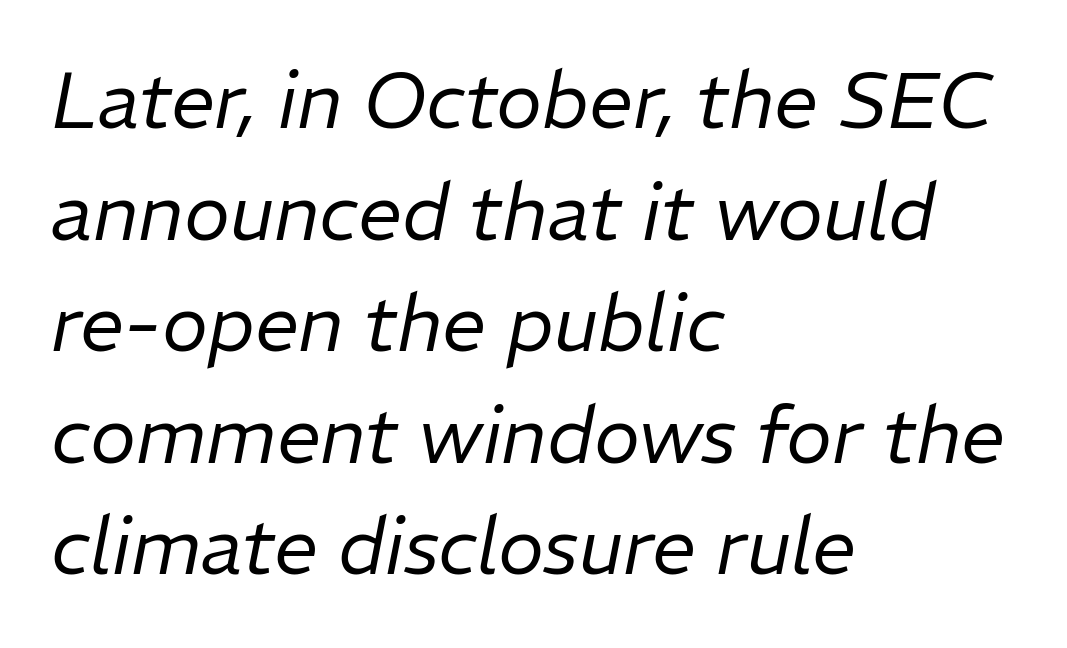
Bare-footed words on every line. Is the stroke heavy? The answer is a plain regular-or-lighter. You could not count columns in this text — the font is proportionally spaced. Tracking here is standard; glyphs follow each other at the usual distance. Where is the straight margin? On the left. Vertically, the passage feels balanced, rows spaced as you'd expect.
